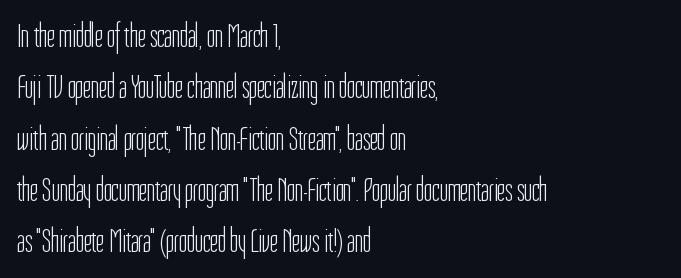
{"serif": "no", "italic": "no", "bold": "no", "weight": "light", "width": "condensed", "stroke_contrast": "low", "x_height": "medium", "monospaced": "no", "underline": "no", "align": "left", "line_spacing": "normal", "line_spacing_ratio": 1.51, "letter_spacing": "normal", "letter_spacing_em": 0.0, "glyph_px": 34}
